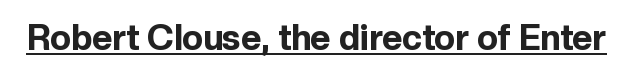
The image shows 35 px bold sans-serif type, upright; set normal letter spacing, underlined; a medium x-height.
